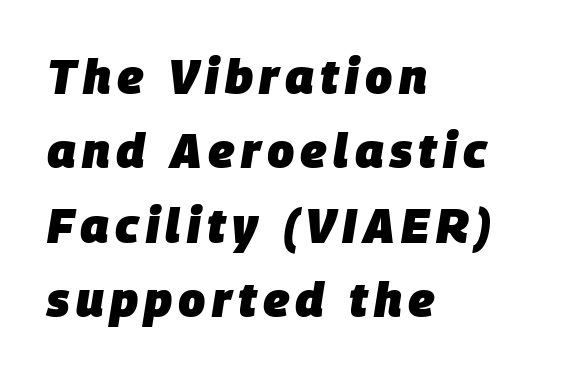
Clear beneath every line of the passage. Italic: yes, the glyphs are oblique. Rows of type keep a routine distance in the vertical direction. Pretty heavy lettering here — definitely bold. Is the block centered? No — it sits flush against the left margin. Spacing verdict: proportional, widths tailored to each character.
